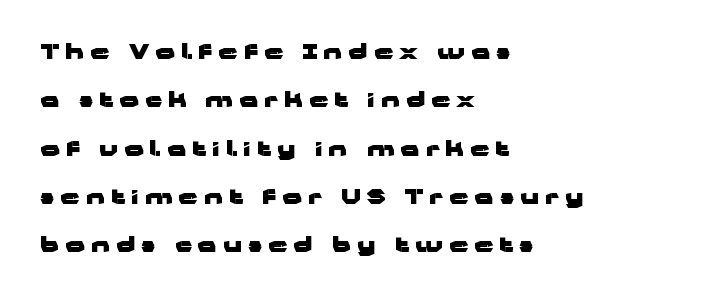
{"italic": "no", "bold": "yes", "underline": "no", "align": "left", "line_spacing": "loose", "line_spacing_ratio": 2.3, "letter_spacing": "wide", "letter_spacing_em": 0.3, "glyph_px": 21}
